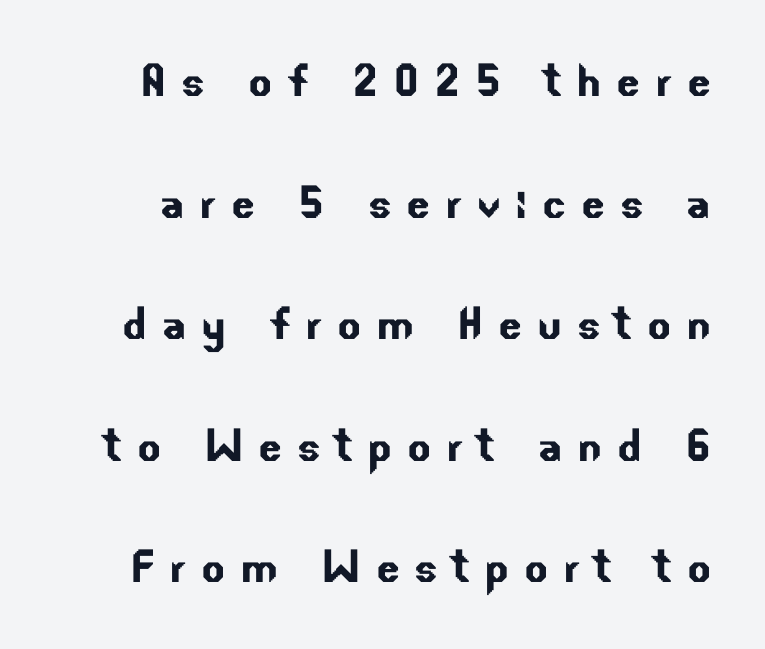
{"serif": "no", "width": "normal", "stroke_contrast": "low", "x_height": "small", "monospaced": "no", "underline": "no", "line_spacing": "loose", "line_spacing_ratio": 2.17, "letter_spacing": "wide", "letter_spacing_em": 0.26, "glyph_px": 56}
